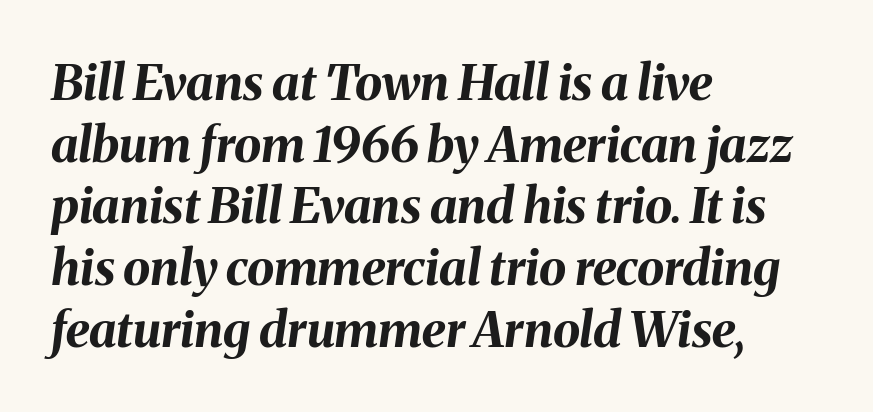
The image shows 49 px bold type, italic (leaning right); set left-aligned, normal line spacing (1.26x), normal letter spacing, not underlined; medium stroke contrast and a medium x-height.
